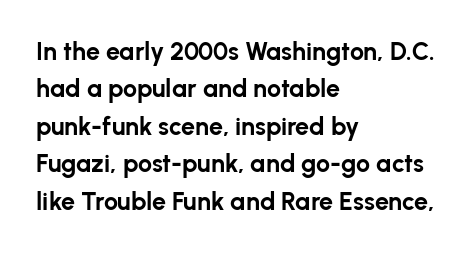
{"italic": "no", "bold": "yes", "underline": "no", "align": "left", "line_spacing": "normal", "line_spacing_ratio": 1.5, "letter_spacing": "normal", "letter_spacing_em": 0.0, "glyph_px": 25}
